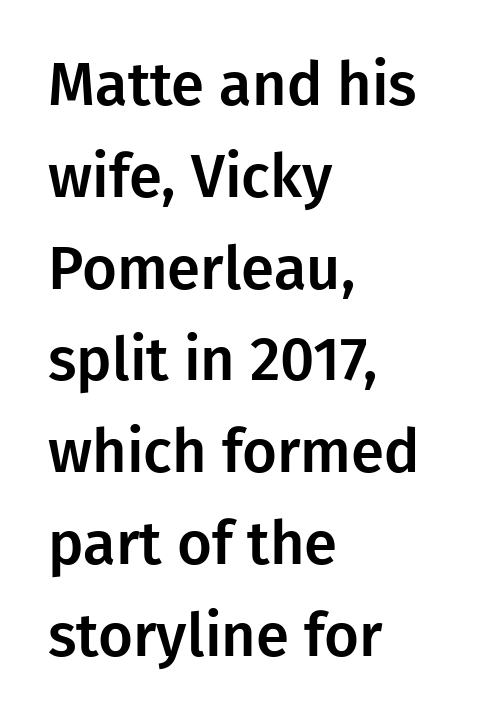
The image shows 60 px sans-serif type, upright; set left-aligned, normal line spacing (1.53x), normal letter spacing, not underlined; low stroke contrast and a medium x-height.
